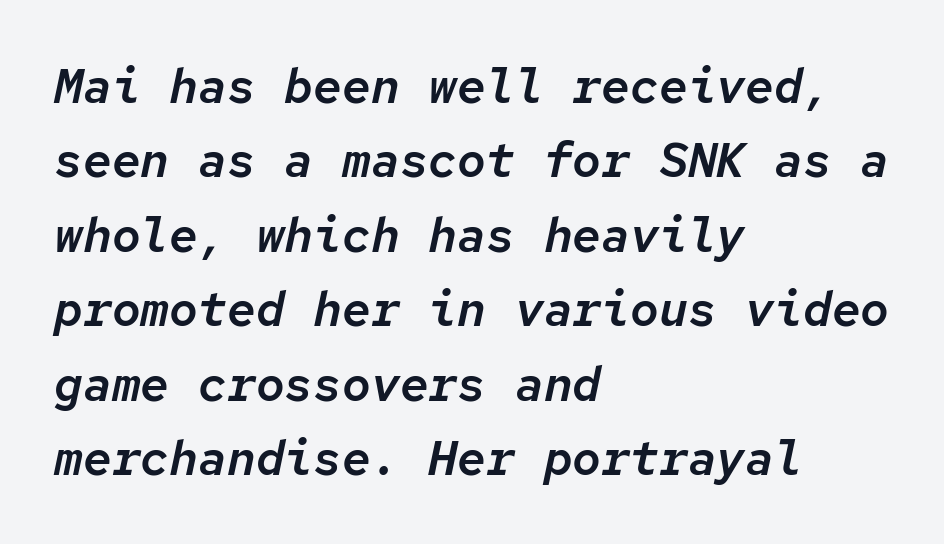
The image shows 48 px text type, italic (leaning right), monospaced; set left-aligned, normal line spacing (1.55x), normal letter spacing, not underlined; low stroke contrast and a medium x-height.
